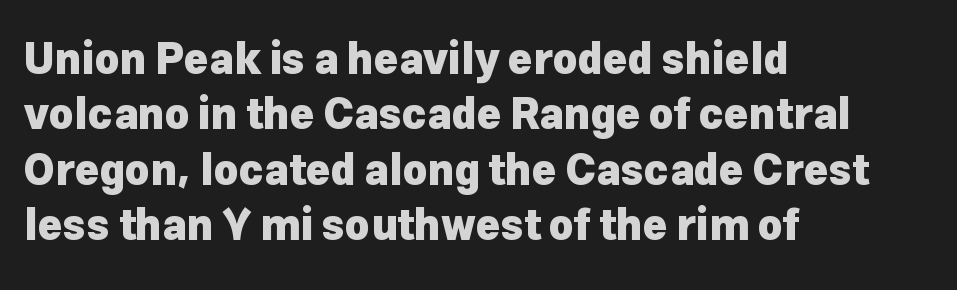
Q: Is the text bold? A: Yes.
Q: Is the text italic (slanted)? A: No, it is upright.
Q: Is the typeface a serif or a sans-serif typeface? A: Sans-serif.
Q: Is the text underlined? A: No.
Q: How is the paragraph aligned? A: Left-aligned.
Q: Is the spacing between letters normal or unusually wide? A: Normal.
Q: Is the spacing between lines tight, normal or loose? A: Normal.
Q: Width (condensed, normal, or wide)? A: Normal.
Q: Stroke contrast? A: Low.
Q: x-height? A: Medium.
Q: Monospaced? A: No.
